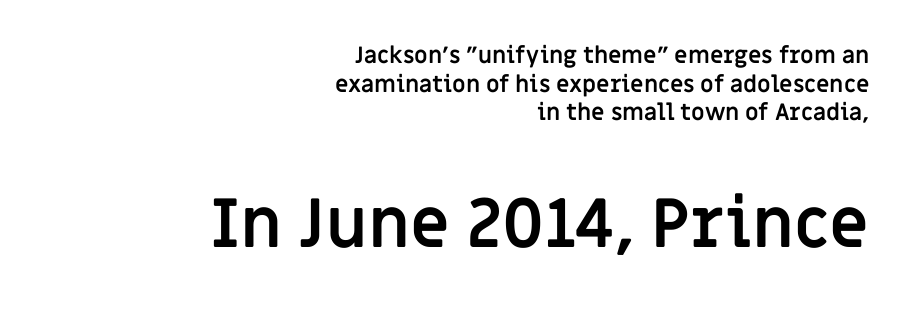
Posture: upright roman. The letterforms sit shoulder to shoulder at normal distance. The space between consecutive lines is moderate. The designer went with a sans here, leaving each stem footless. Set as a true bold cut, around the 700 mark.
